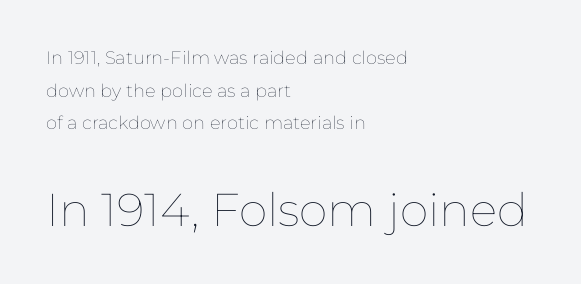
Q: Is the text bold? A: No.
Q: Is the text italic (slanted)? A: No, it is upright.
Q: Is the text underlined? A: No.
Q: How is the paragraph aligned? A: Left-aligned.
Q: Is the spacing between letters normal or unusually wide? A: Normal.
Q: Which block of text is set in a larger size, the first (top) or the second (bottom)? A: The second (bottom) one.
Q: Width (condensed, normal, or wide)? A: Normal.
Q: Stroke contrast? A: Low.
Q: x-height? A: Medium.
Q: Monospaced? A: No.
